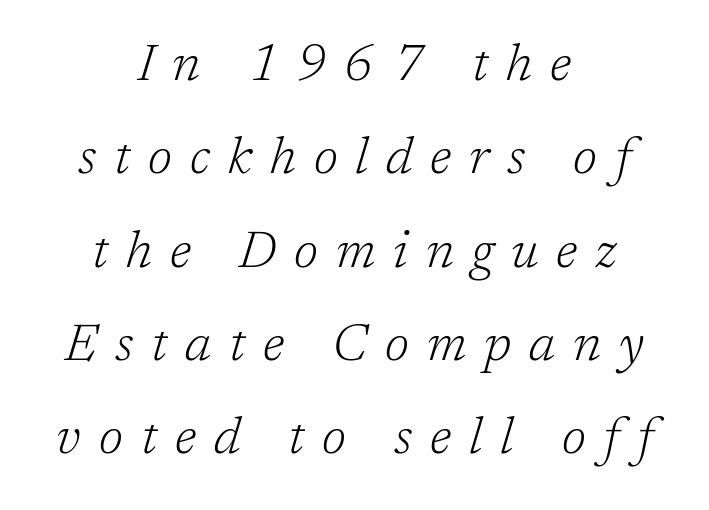
{"serif": "yes", "italic": "yes", "lean": "right", "slant_degrees": 17, "bold": "no", "weight": "light", "width": "normal", "stroke_contrast": "low", "x_height": "medium", "monospaced": "no", "underline": "no", "align": "center", "line_spacing_ratio": 1.83, "letter_spacing": "wide", "letter_spacing_em": 0.35, "glyph_px": 51}
